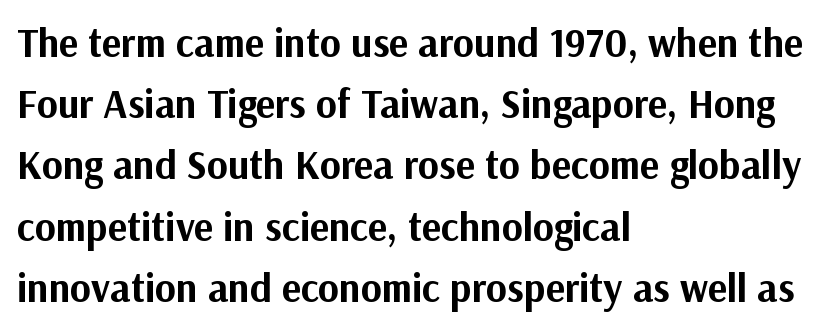
{"serif": "no", "italic": "no", "bold": "yes", "weight": "bold", "width": "normal", "stroke_contrast": "medium", "x_height": "medium", "monospaced": "no", "underline": "no", "align": "left", "line_spacing": "normal", "line_spacing_ratio": 1.53, "letter_spacing": "normal", "letter_spacing_em": 0.0, "glyph_px": 40}
